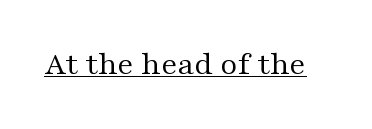
The image shows 33 px regular-weight, wide serif type, upright; set normal letter spacing, underlined; medium stroke contrast and a medium x-height.
